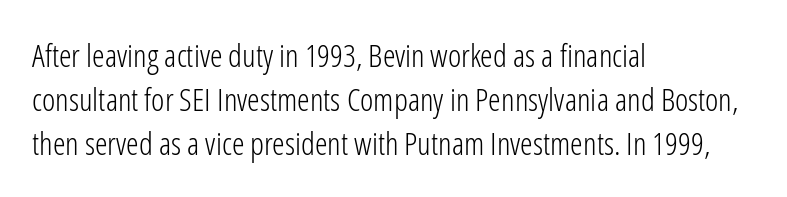
{"serif": "no", "italic": "no", "bold": "no", "weight": "light", "width": "condensed", "stroke_contrast": "low", "x_height": "medium", "monospaced": "no", "underline": "no", "align": "left", "line_spacing": "normal", "line_spacing_ratio": 1.37, "letter_spacing": "normal", "letter_spacing_em": 0.0, "glyph_px": 32}
